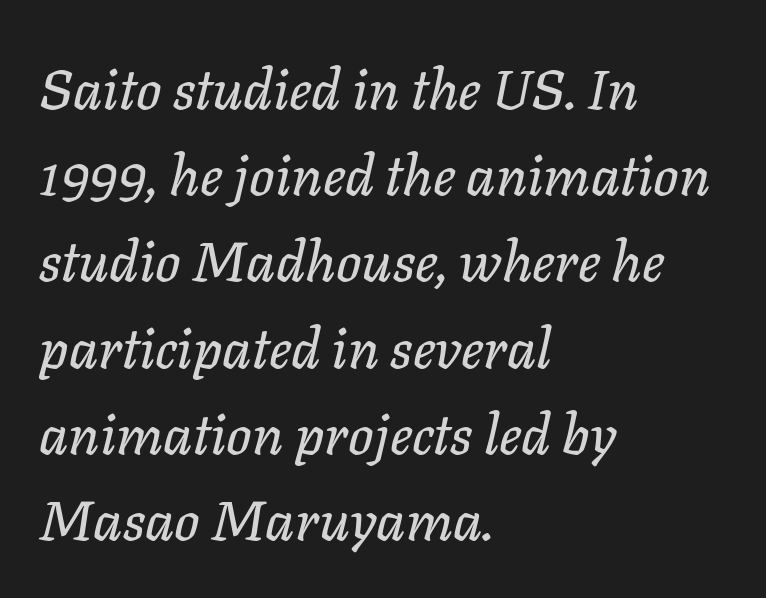
The image shows 56 px text type, italic (leaning right); set left-aligned, normal line spacing (1.54x), normal letter spacing, not underlined; low stroke contrast and a medium x-height.
